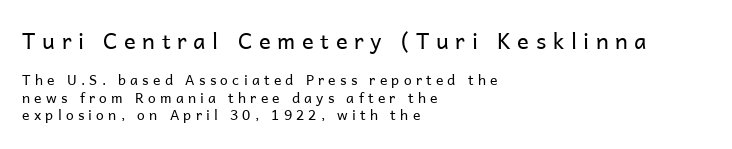
Q: Is the text bold? A: No.
Q: Is the text italic (slanted)? A: No, it is upright.
Q: Is the text underlined? A: No.
Q: How is the paragraph aligned? A: Left-aligned.
Q: Is the spacing between letters normal or unusually wide? A: Unusually wide.
Q: Is the spacing between lines tight, normal or loose? A: Normal.
Q: Which block of text is set in a larger size, the first (top) or the second (bottom)? A: The first (top) one.
